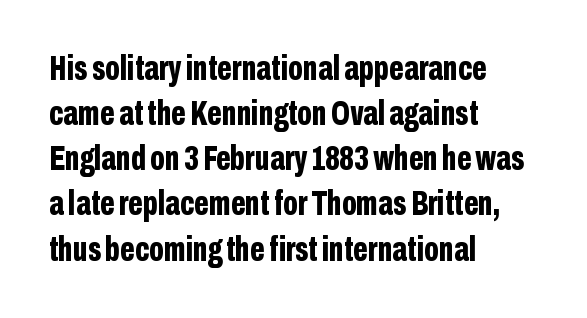
Summary of weight: heavy, a full bold. Is there much room between lines? A standard amount, neither cramped nor airy. Varying glyph widths throughout — classic text-font behaviour. Does the lettering tilt? It doesn't — this is upright.
